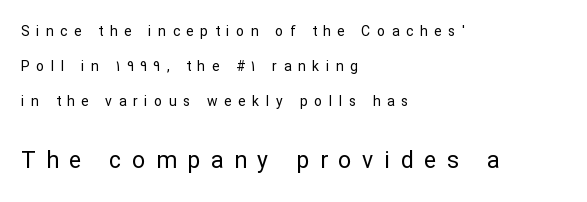
The image shows 23 px text type, upright; set left-aligned, loose line spacing (2.49x), unusually wide letter spacing (+0.47 em), not underlined; the second (bottom) block is 1.64x larger.
